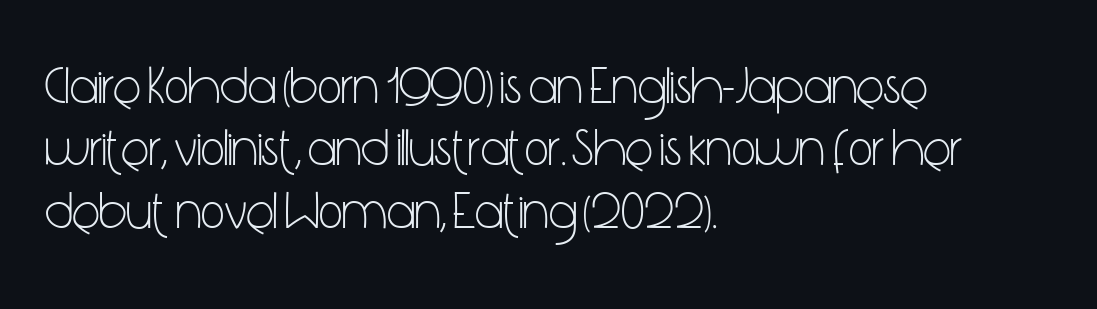
A clean baseline with only descenders dipping below it. The font's upright variant was chosen for this text. If you drew a ruler down the left edge, every line would touch it. The characters are drawn with everyday or finer stroke widths. The face used here is a sans, in the tradition of grotesques and geometrics.
